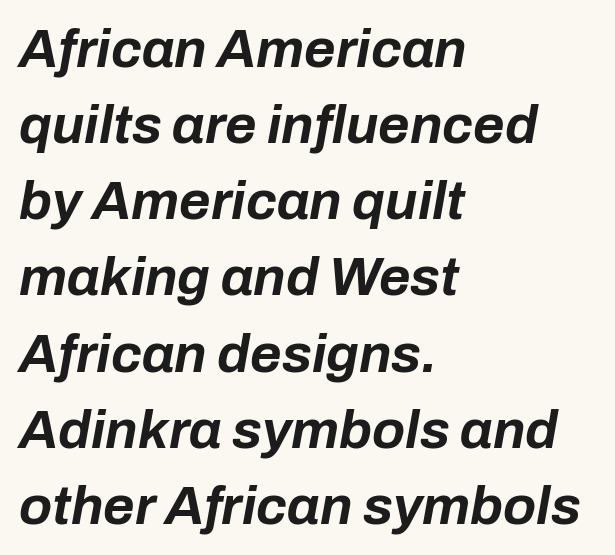
The image shows 54 px bold type, italic (leaning right); set left-aligned, normal line spacing (1.41x), normal letter spacing, not underlined; low stroke contrast and a medium x-height.
